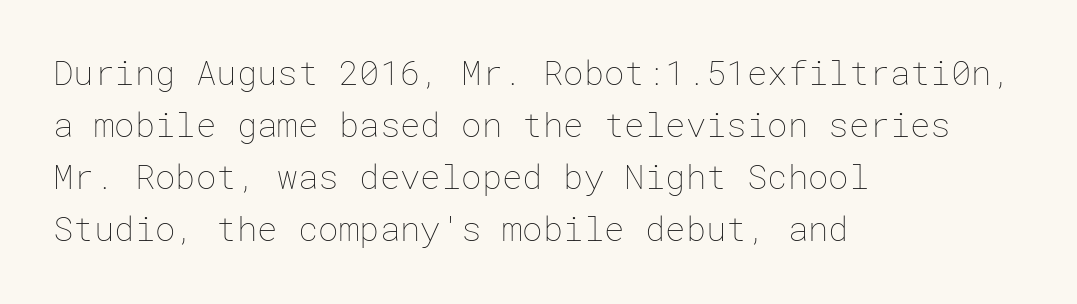
Q: Is the text bold? A: No.
Q: Is the text italic (slanted)? A: No, it is upright.
Q: Is the text underlined? A: No.
Q: How is the paragraph aligned? A: Left-aligned.
Q: Is the spacing between letters normal or unusually wide? A: Normal.
Q: Is the spacing between lines tight, normal or loose? A: Normal.
Q: Width (condensed, normal, or wide)? A: Normal.
Q: Stroke contrast? A: Low.
Q: x-height? A: Medium.
